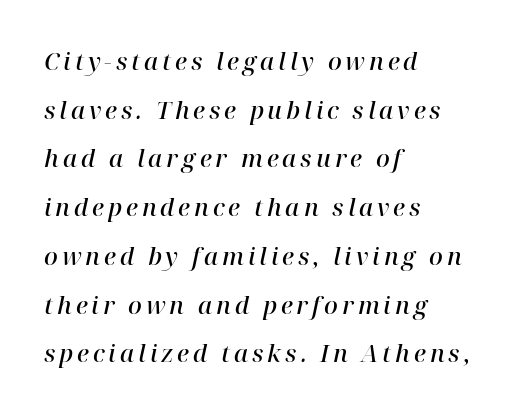
Is the block centered? No — it sits flush against the left margin. You can tell it's italic because the verticals aren't actually vertical. Its strokes are somewhat broadened, the hallmark of semibold type. Each row of text sits above clean, open space. Does the leading feel generous? Absolutely, it's lavish.
